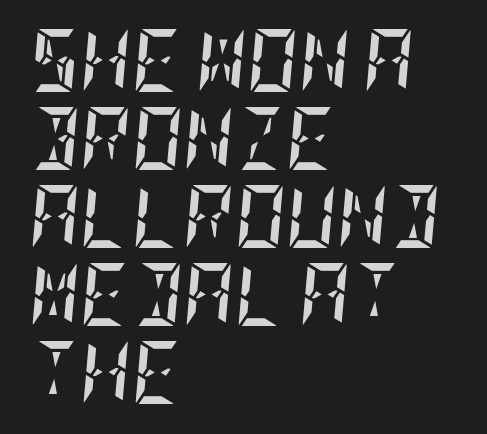
{"italic": "yes", "lean": "right", "slant_degrees": 5, "bold": "yes", "weight": "semibold", "width": "condensed", "stroke_contrast": "low", "x_height": "large", "underline": "no", "align": "left", "line_spacing_ratio": 1.24, "letter_spacing": "normal", "letter_spacing_em": 0.0, "glyph_px": 63}
